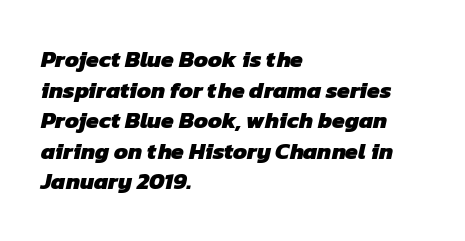
Q: Is the text bold? A: Yes.
Q: Is the text underlined? A: No.
Q: How is the paragraph aligned? A: Left-aligned.
Q: Is the spacing between letters normal or unusually wide? A: Normal.
Q: Is the spacing between lines tight, normal or loose? A: Normal.
